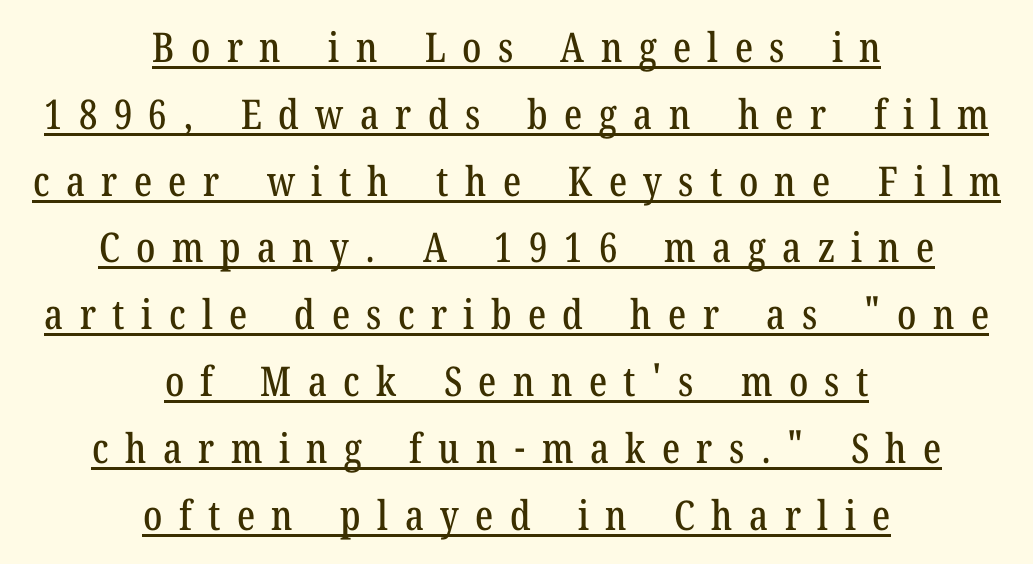
{"serif": "yes", "italic": "no", "width": "condensed", "stroke_contrast": "low", "x_height": "medium", "monospaced": "no", "underline": "yes", "align": "center", "line_spacing": "normal", "line_spacing_ratio": 1.63, "letter_spacing": "wide", "letter_spacing_em": 0.4, "glyph_px": 41}
